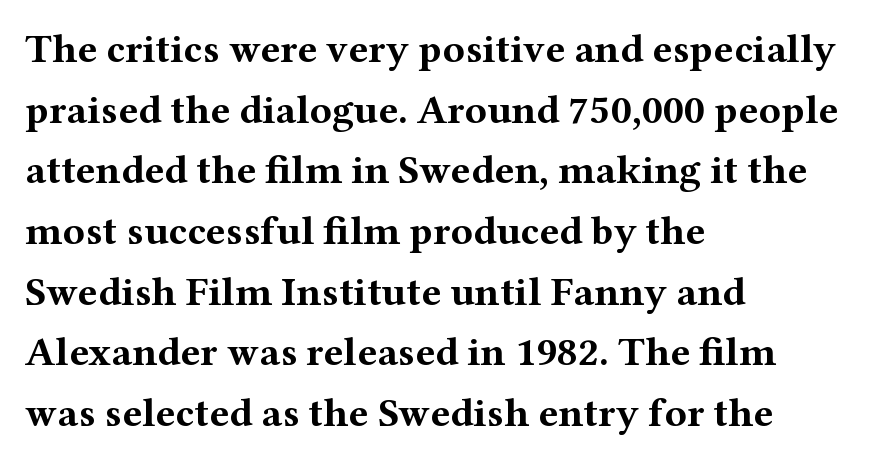
A student would call this left alignment; a typographer would say flush left, rag right. The gap between lines stays unmarked. You could call the tracking neutral — neither tight nor loose. The lines sit at an ordinary, default distance from one another. Looks like regular typesetting: each glyph gets only the width it needs.
